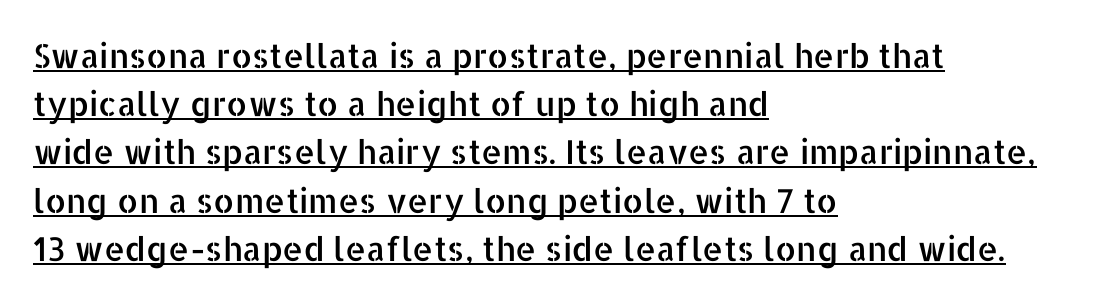
The image shows 33 px sans-serif type, upright; set left-aligned, normal line spacing (1.46x), normal letter spacing, underlined; low stroke contrast and a medium x-height.
